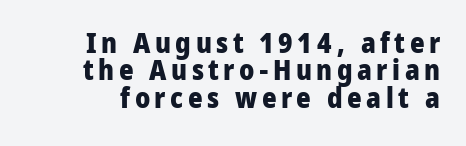
{"serif": "no", "italic": "no", "bold": "yes", "weight": "heavy", "width": "condensed", "stroke_contrast": "low", "x_height": "large", "monospaced": "no", "underline": "no", "line_spacing": "tight", "line_spacing_ratio": 0.98, "glyph_px": 28}
